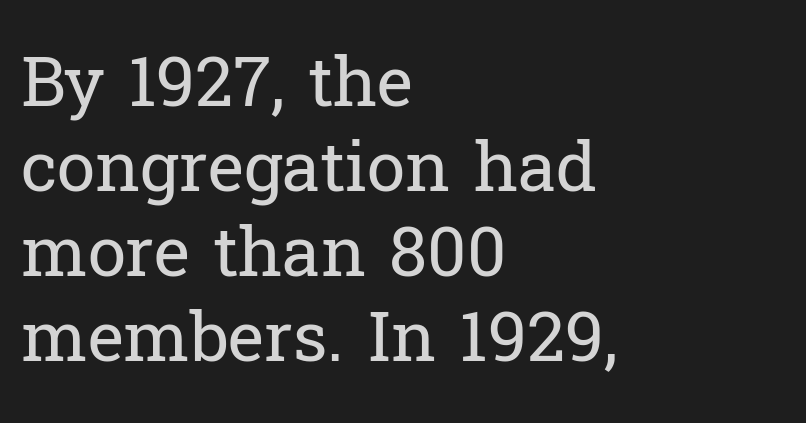
Q: Is the text bold? A: No.
Q: Is the text italic (slanted)? A: No, it is upright.
Q: Is the typeface a serif or a sans-serif typeface? A: Serif.
Q: Is the text underlined? A: No.
Q: How is the paragraph aligned? A: Left-aligned.
Q: Is the spacing between letters normal or unusually wide? A: Normal.
Q: Width (condensed, normal, or wide)? A: Normal.
Q: Stroke contrast? A: Low.
Q: x-height? A: Medium.
Q: Monospaced? A: No.
